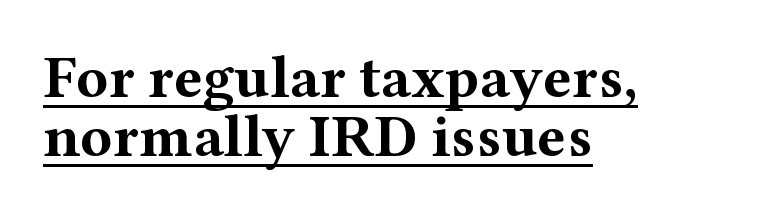
Looks like regular typesetting: each glyph gets only the width it needs. The ragged edge is on the right, which tells us the setting is flush left. A serif font was chosen for this passage. This sample carries an underscore along the baseline area. You'd pick this weight for a headline — it's a proper bold.
